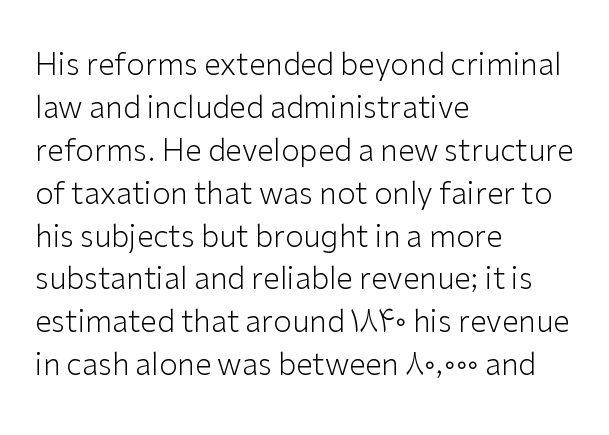
{"serif": "no", "italic": "no", "bold": "no", "weight": "light", "width": "normal", "stroke_contrast": "low", "x_height": "medium", "monospaced": "no", "underline": "no", "align": "left", "line_spacing": "normal", "line_spacing_ratio": 1.43, "letter_spacing": "normal", "letter_spacing_em": 0.0, "glyph_px": 30}
